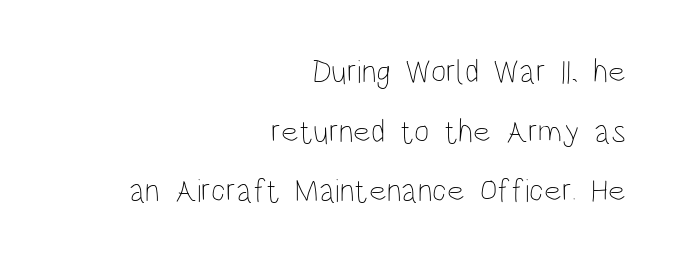
Q: Is the text bold? A: No.
Q: Is the text italic (slanted)? A: No, it is upright.
Q: Is the text underlined? A: No.
Q: How is the paragraph aligned? A: Right-aligned.
Q: Is the spacing between letters normal or unusually wide? A: Normal.
Q: Width (condensed, normal, or wide)? A: Condensed.
Q: Stroke contrast? A: Low.
Q: x-height? A: Large.
Q: Monospaced? A: No.
